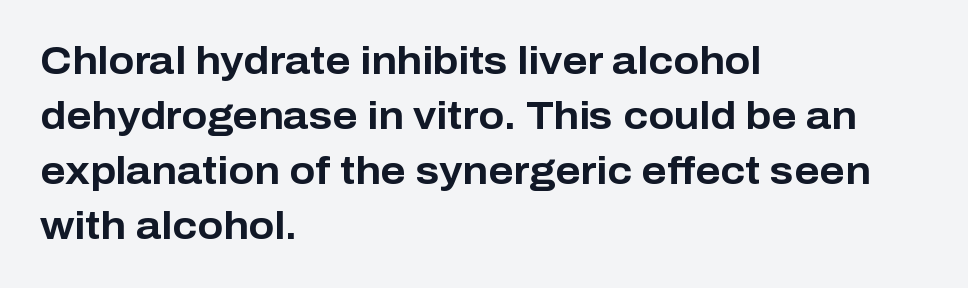
The image shows 38 px bold sans-serif type, upright; set left-aligned, normal line spacing (1.45x), normal letter spacing, not underlined; low stroke contrast and a medium x-height.
